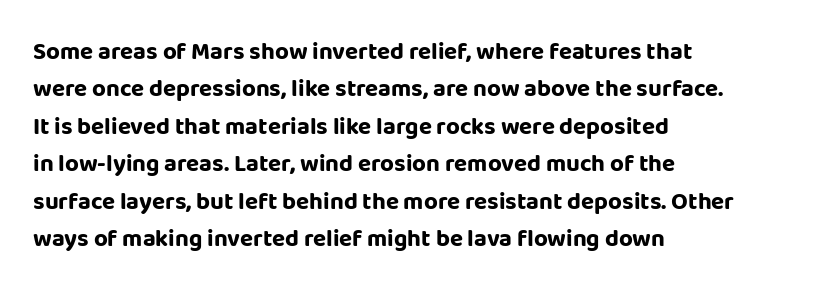
The image shows 24 px bold type, upright; set left-aligned, normal line spacing (1.56x), normal letter spacing, not underlined.
